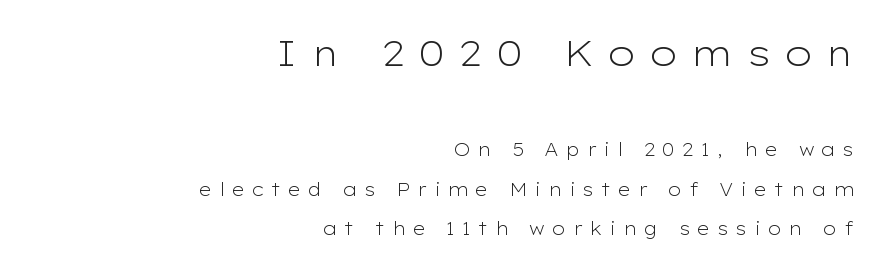
{"serif": "no", "italic": "no", "bold": "no", "weight": "light", "width": "wide", "stroke_contrast": "low", "x_height": "medium", "monospaced": "no", "underline": "no", "align": "right", "line_spacing": "loose", "line_spacing_ratio": 2.2, "letter_spacing": "wide", "letter_spacing_em": 0.37, "larger_block": "first", "size_ratio": 2.0, "glyph_px": 36}
